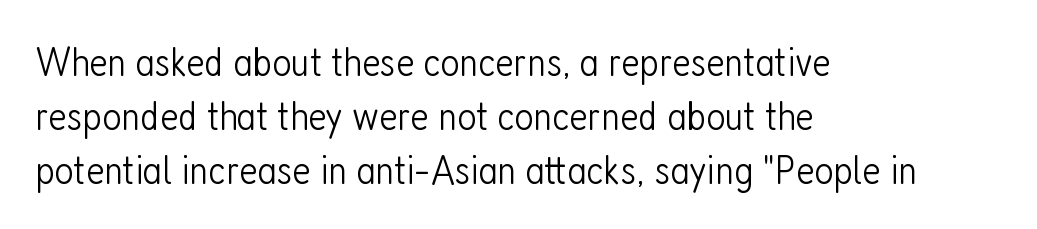
{"serif": "no", "italic": "no", "bold": "no", "weight": "light", "width": "condensed", "stroke_contrast": "low", "x_height": "medium", "monospaced": "no", "underline": "no", "align": "left", "line_spacing": "normal", "line_spacing_ratio": 1.28, "letter_spacing": "normal", "letter_spacing_em": 0.0, "glyph_px": 42}
